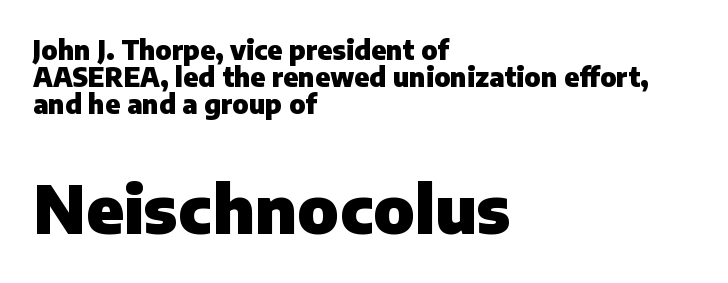
{"serif": "no", "italic": "no", "bold": "yes", "weight": "heavy", "width": "normal", "stroke_contrast": "low", "x_height": "medium", "monospaced": "no", "underline": "no", "align": "left", "line_spacing": "tight", "line_spacing_ratio": 1.03, "letter_spacing": "normal", "letter_spacing_em": 0.0, "larger_block": "second", "size_ratio": 2.54, "glyph_px": 66}
